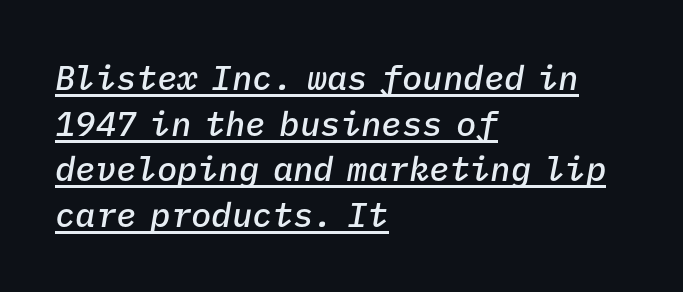
Q: Is the text bold? A: Semi-bold.
Q: Is the text italic (slanted)? A: Yes, it leans right by about 9 degrees.
Q: Is the text underlined? A: Yes.
Q: How is the paragraph aligned? A: Left-aligned.
Q: Is the spacing between letters normal or unusually wide? A: Normal.
Q: Is the spacing between lines tight, normal or loose? A: Normal.
Q: Width (condensed, normal, or wide)? A: Normal.
Q: Stroke contrast? A: Low.
Q: x-height? A: Medium.
Q: Monospaced? A: Yes.
